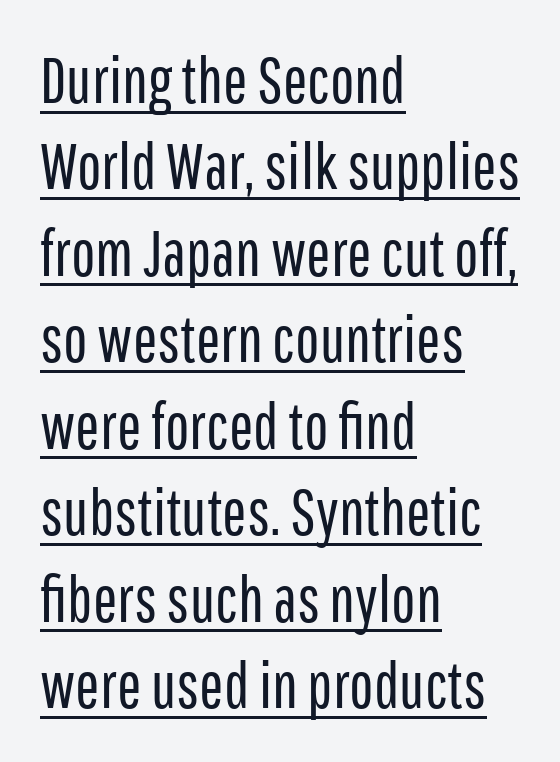
The horizontal fit of the characters is conventional and even. Line starts are locked; line ends wander. Underline: present. The vertical gap from one line to the next is medium. The letters stand upright; this is a roman face. Each letter keeps its own natural width here, so spacing adapts to shape.
